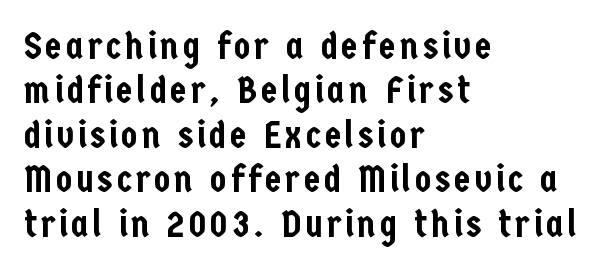
Q: Is the text italic (slanted)? A: No, it is upright.
Q: Is the typeface a serif or a sans-serif typeface? A: Sans-serif.
Q: Is the text underlined? A: No.
Q: How is the paragraph aligned? A: Left-aligned.
Q: Width (condensed, normal, or wide)? A: Condensed.
Q: Stroke contrast? A: Low.
Q: x-height? A: Medium.
Q: Monospaced? A: No.
